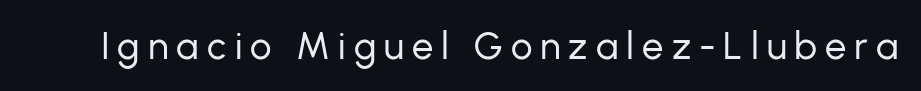
{"serif": "no", "italic": "no", "bold": "no", "weight": "regular", "width": "normal", "stroke_contrast": "low", "x_height": "medium", "monospaced": "no", "underline": "no", "letter_spacing": "wide", "letter_spacing_em": 0.21, "glyph_px": 38}
